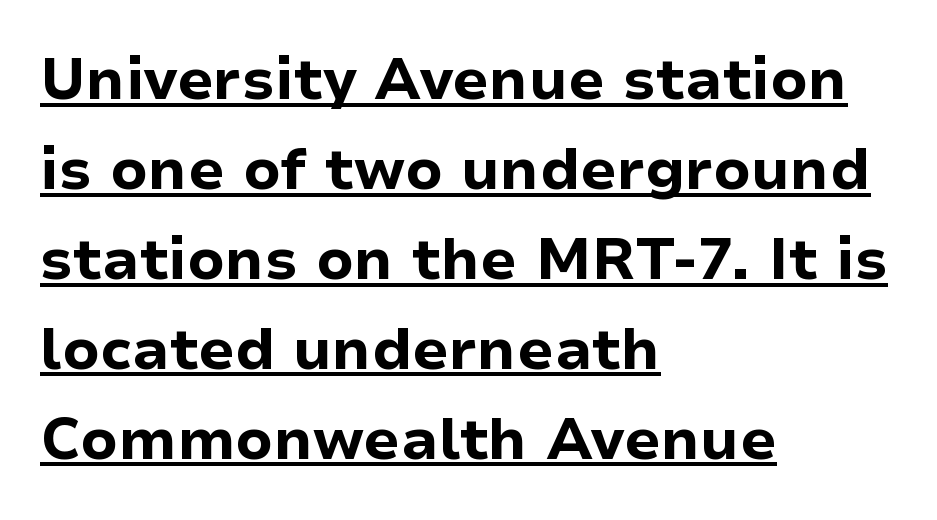
{"serif": "no", "italic": "no", "bold": "yes", "weight": "bold", "width": "normal", "stroke_contrast": "low", "x_height": "medium", "monospaced": "no", "underline": "yes", "align": "left", "line_spacing": "normal", "line_spacing_ratio": 1.55, "letter_spacing": "normal", "letter_spacing_em": 0.0, "glyph_px": 58}
